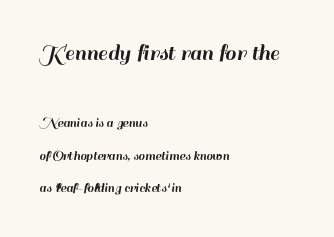
{"underline": "no", "align": "left", "line_spacing": "loose", "line_spacing_ratio": 2.33, "letter_spacing": "normal", "letter_spacing_em": 0.0, "larger_block": "first", "size_ratio": 1.71, "glyph_px": 24}
